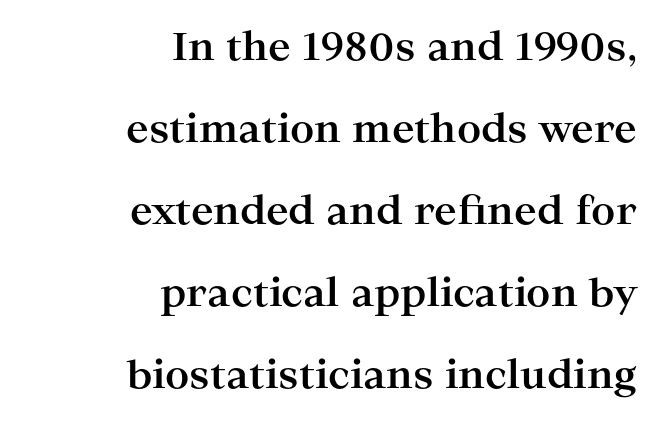
Short note: letters normally spaced. Serif or sans? Serif — the stroke terminals have little feet. The lettering holds an erect, upright posture throughout. Heavy-handed strokes throughout: this text is bold. Check under the words: just untouched page.
